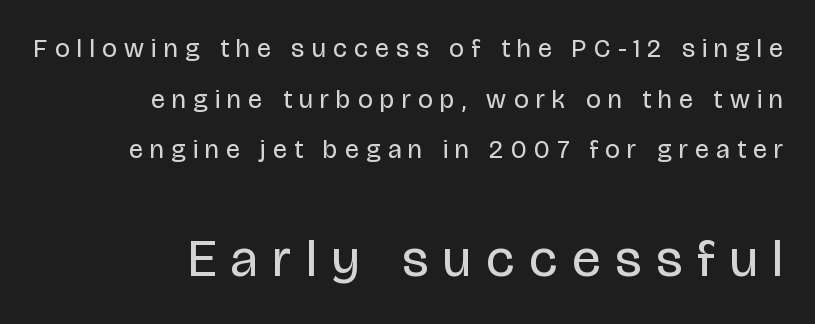
Q: Is the text bold? A: No.
Q: Is the text italic (slanted)? A: No, it is upright.
Q: Is the typeface a serif or a sans-serif typeface? A: Sans-serif.
Q: Is the text underlined? A: No.
Q: How is the paragraph aligned? A: Right-aligned.
Q: Is the spacing between letters normal or unusually wide? A: Unusually wide.
Q: Is the spacing between lines tight, normal or loose? A: Loose.
Q: Which block of text is set in a larger size, the first (top) or the second (bottom)? A: The second (bottom) one.
Q: Width (condensed, normal, or wide)? A: Condensed.
Q: Stroke contrast? A: Low.
Q: x-height? A: Large.
Q: Monospaced? A: No.
